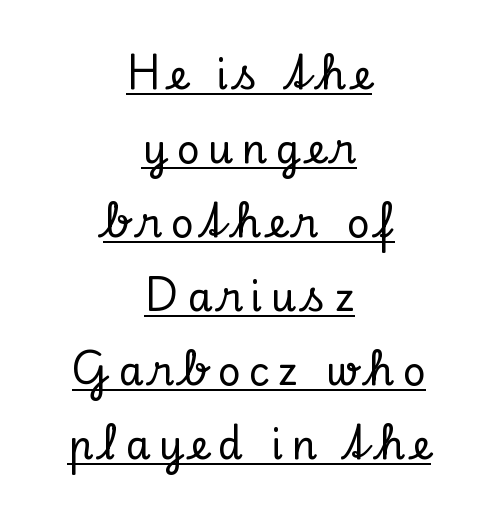
{"italic": "no", "width": "normal", "stroke_contrast": "low", "x_height": "small", "monospaced": "no", "underline": "yes", "align": "center", "line_spacing_ratio": 1.85, "letter_spacing": "wide", "letter_spacing_em": 0.2, "glyph_px": 40}
